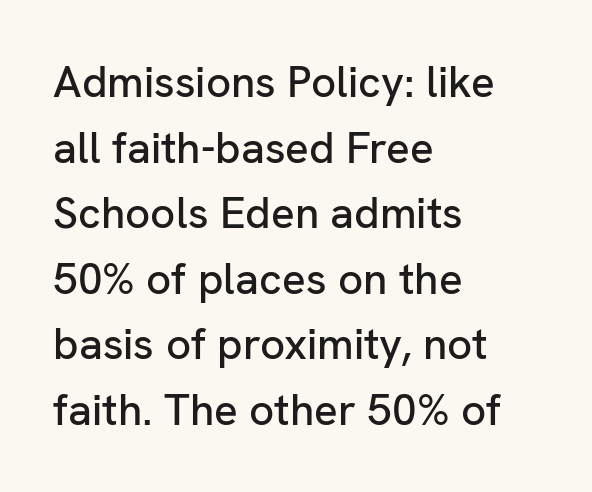
The image shows 44 px sans-serif type, upright; set left-aligned, normal line spacing (1.49x), normal letter spacing, not underlined; low stroke contrast and a medium x-height.
